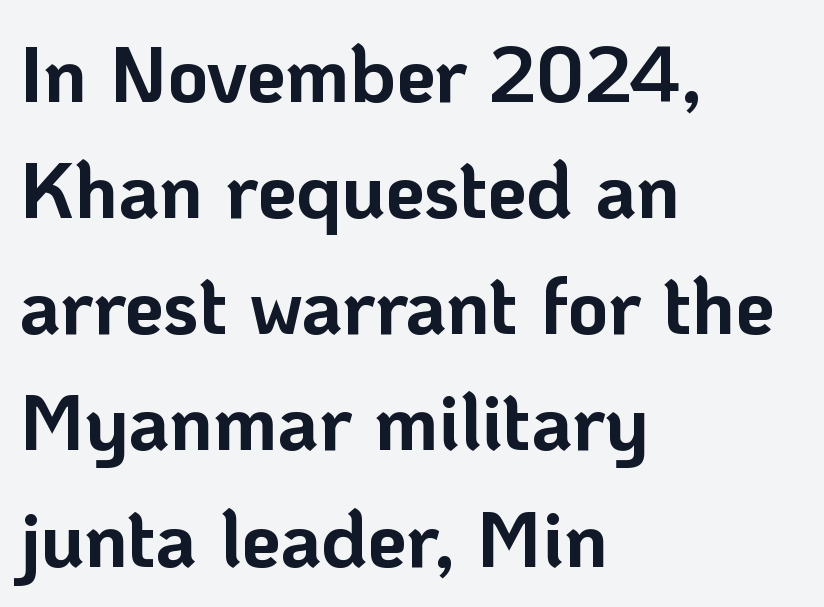
Q: Is the text bold? A: Yes.
Q: Is the text italic (slanted)? A: No, it is upright.
Q: Is the typeface a serif or a sans-serif typeface? A: Sans-serif.
Q: Is the text underlined? A: No.
Q: How is the paragraph aligned? A: Left-aligned.
Q: Is the spacing between letters normal or unusually wide? A: Normal.
Q: Is the spacing between lines tight, normal or loose? A: Normal.
Q: Width (condensed, normal, or wide)? A: Normal.
Q: Stroke contrast? A: Low.
Q: x-height? A: Medium.
Q: Monospaced? A: No.
